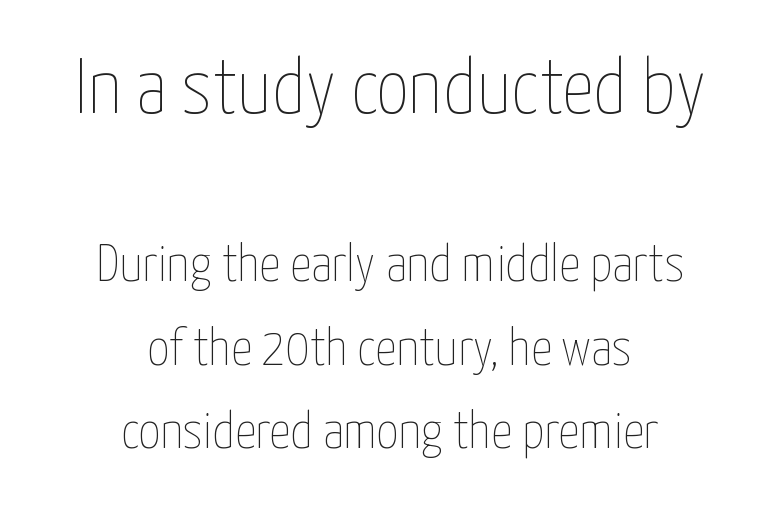
{"italic": "no", "bold": "no", "weight": "thin", "width": "condensed", "stroke_contrast": "low", "x_height": "medium", "monospaced": "no", "underline": "no", "align": "center", "line_spacing": "normal", "line_spacing_ratio": 1.58, "letter_spacing": "normal", "letter_spacing_em": 0.0, "larger_block": "first", "size_ratio": 1.49, "glyph_px": 79}
